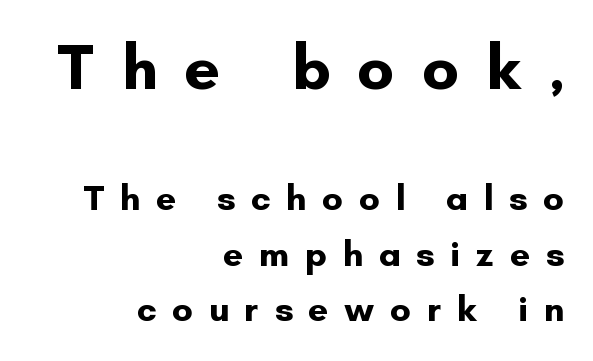
The image shows 63 px bold sans-serif type, upright; set right-aligned, normal line spacing (1.54x), unusually wide letter spacing (+0.43 em), not underlined; the first (top) block is 1.75x larger; low stroke contrast and a small x-height.
